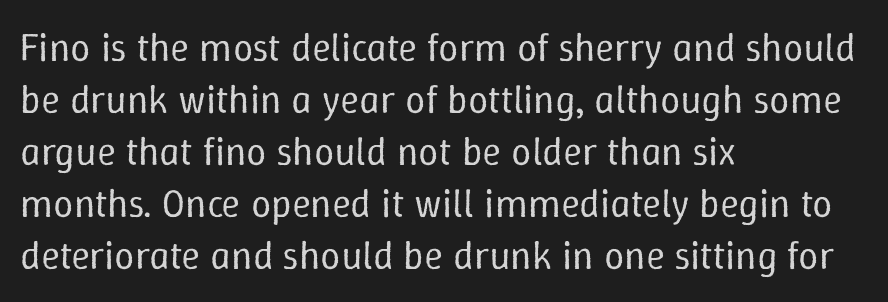
Bare-footed words on every line. The designer left line spacing at the default. Weight: regular or lighter. You could not count columns in this text — the font is proportionally spaced.
